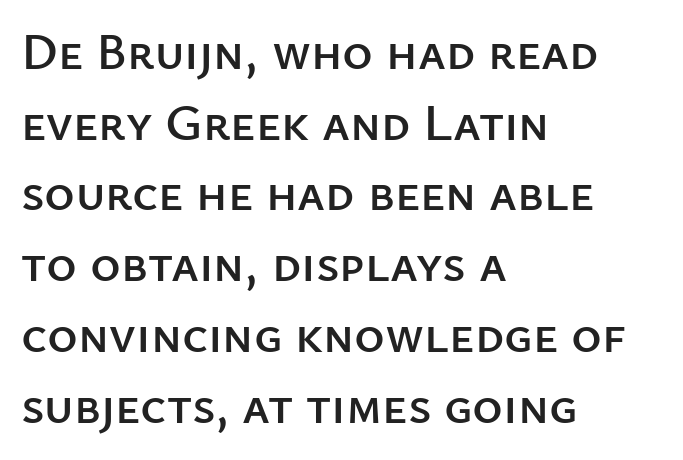
Summary of vertical rhythm: regular, with standard interline spacing. Nope, no serifs anywhere on these letters. Notice how the stems are strictly vertical — no italics here. Horizontal alignment here is leftward, the default for most running prose. Nobody drew a line under any word here.
